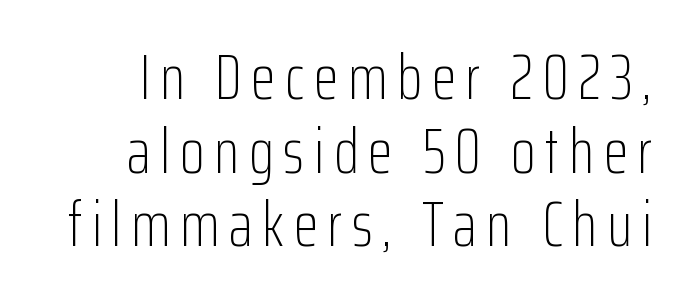
{"serif": "no", "italic": "no", "bold": "no", "weight": "light", "width": "condensed", "stroke_contrast": "low", "x_height": "medium", "monospaced": "no", "underline": "no", "align": "right", "line_spacing": "tight", "line_spacing_ratio": 1.15, "glyph_px": 64}
